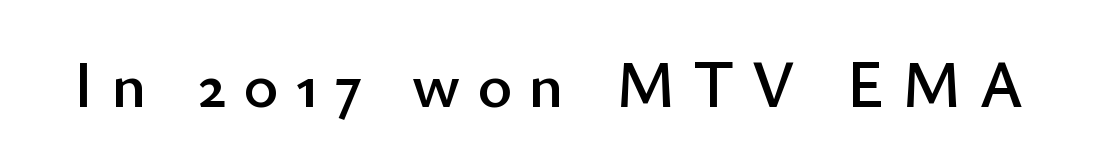
Is there any slant? The stems are plumb. Check the space under the baseline: it is left empty. Tracking here is generous; glyphs stand well apart from one another. Character widths vary here, with narrow letters taking less room than wide ones.
